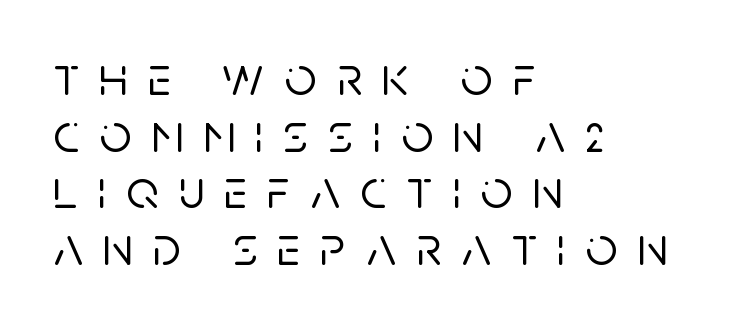
Q: Is the text italic (slanted)? A: No, it is upright.
Q: Is the typeface a serif or a sans-serif typeface? A: Sans-serif.
Q: Is the text underlined? A: No.
Q: How is the paragraph aligned? A: Left-aligned.
Q: Is the spacing between letters normal or unusually wide? A: Unusually wide.
Q: Is the spacing between lines tight, normal or loose? A: Tight.
Q: Width (condensed, normal, or wide)? A: Normal.
Q: Stroke contrast? A: Low.
Q: x-height? A: Large.
Q: Monospaced? A: No.
